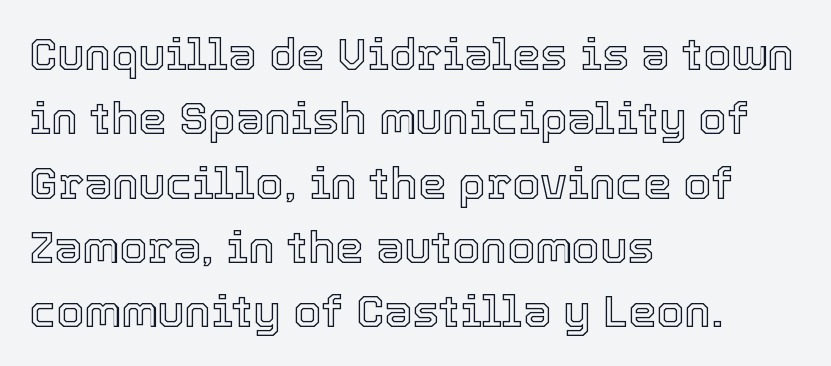
The image shows 45 px text type, upright; set left-aligned, normal line spacing (1.43x), normal letter spacing, not underlined; a medium x-height.
